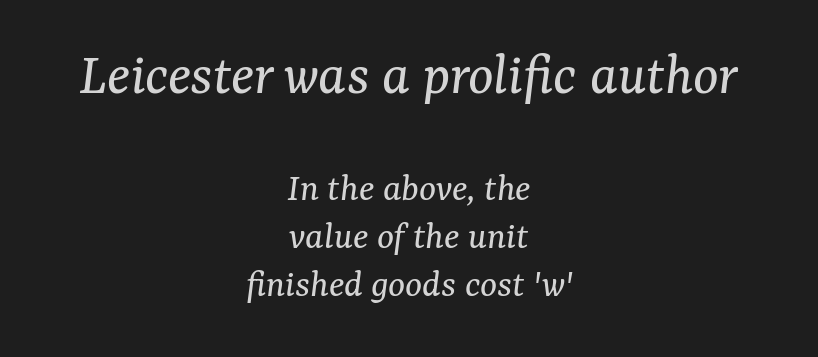
The image shows 60 px regular-weight serif type, italic (leaning right); set centered, line spacing 1.21x, normal letter spacing, not underlined; the first (top) block is 1.5x larger; medium stroke contrast and a medium x-height.
